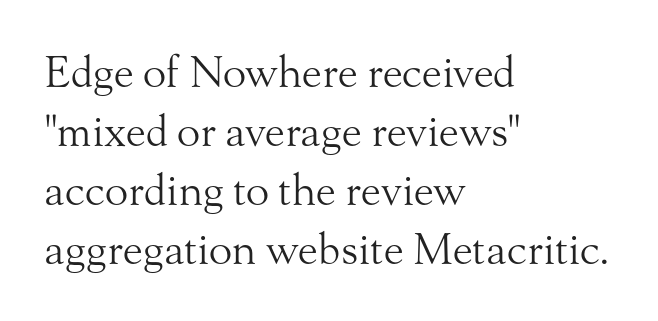
{"serif": "yes", "italic": "no", "bold": "no", "weight": "light", "width": "normal", "stroke_contrast": "medium", "x_height": "small", "monospaced": "no", "underline": "no", "align": "left", "line_spacing": "normal", "line_spacing_ratio": 1.37, "letter_spacing": "normal", "letter_spacing_em": 0.0, "glyph_px": 43}
